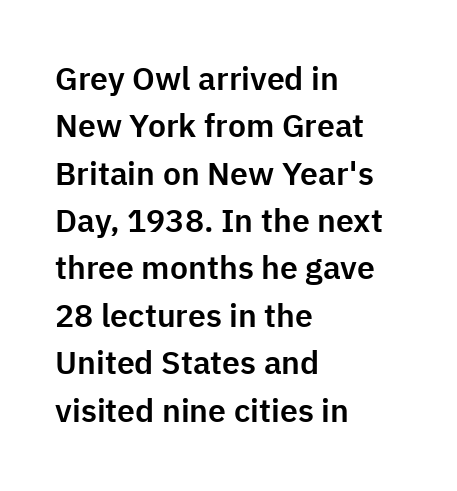
The image shows 32 px sans-serif type, upright; set left-aligned, normal line spacing (1.48x), normal letter spacing, not underlined; low stroke contrast and a medium x-height.
